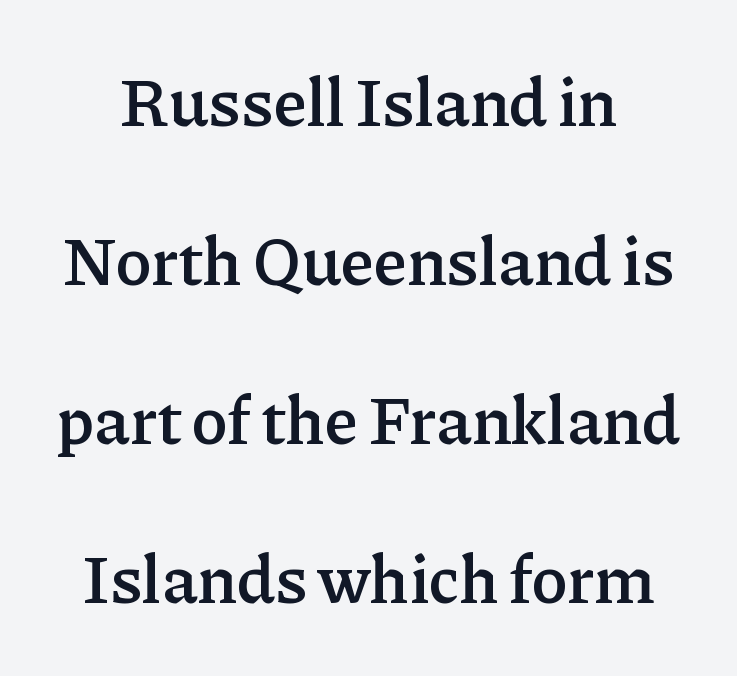
A clean baseline with only descenders dipping below it. This is the in-between weight designers call semibold or demi. The face used here is proportionally spaced, like ordinary book or web type. How are the letters spaced? Ordinarily, with no added tracking. If you drew a line through each stem, it would be perfectly vertical. The vertical gap from one line to the next is large.
